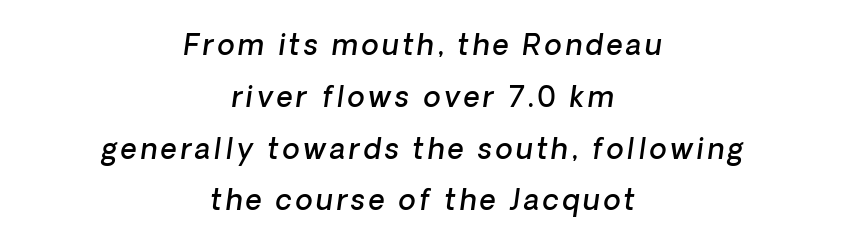
The image shows 28 px semibold sans-serif type; set centered, line spacing 1.85x, not underlined; low stroke contrast and a medium x-height.
